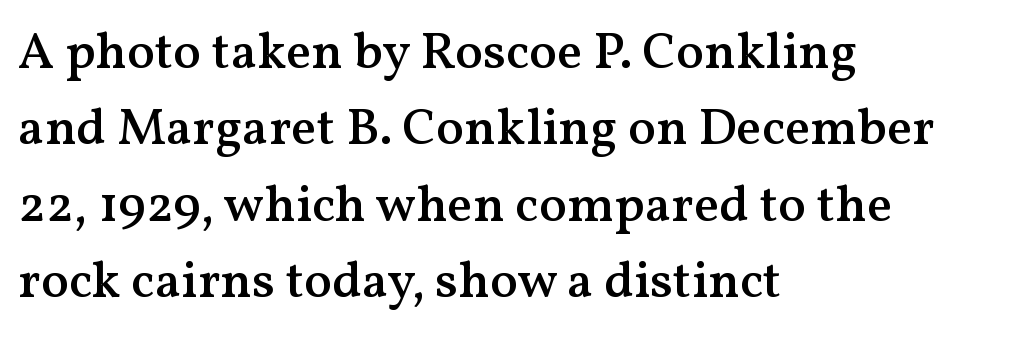
Descenders are the only things crossing below the line. Ordinary non-slanted type is in use. A typesetter would call this zero additional tracking. Looks like regular typesetting: each glyph gets only the width it needs. The setting favours the left margin, as ordinary paragraphs usually do.
